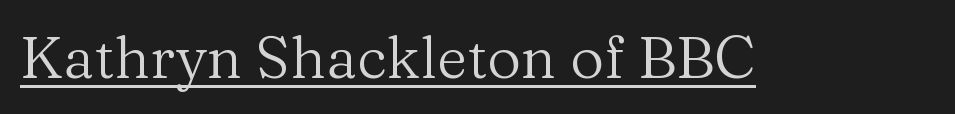
Q: Is the text bold? A: No.
Q: Is the text italic (slanted)? A: No, it is upright.
Q: Is the typeface a serif or a sans-serif typeface? A: Serif.
Q: Is the text underlined? A: Yes.
Q: Is the spacing between letters normal or unusually wide? A: Normal.
Q: Width (condensed, normal, or wide)? A: Normal.
Q: Stroke contrast? A: Medium.
Q: x-height? A: Medium.
Q: Monospaced? A: No.
